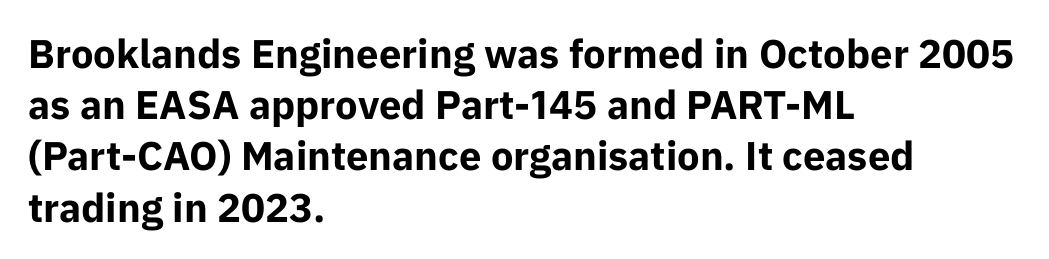
The image shows 40 px bold sans-serif type, upright; set left-aligned, normal line spacing (1.28x), normal letter spacing, not underlined; low stroke contrast and a medium x-height.
